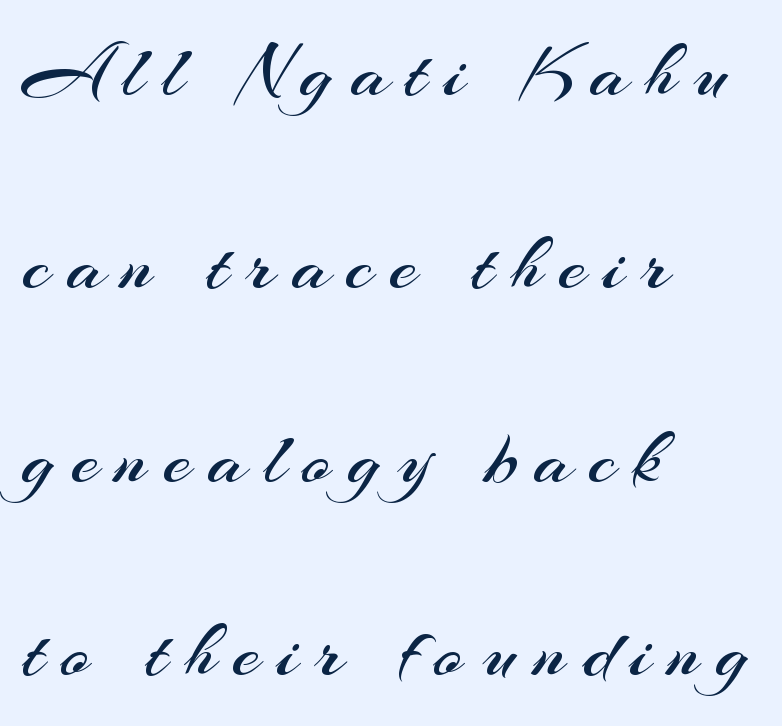
The image shows 78 px regular-weight sans-serif type; set left-aligned, loose line spacing (2.48x), unusually wide letter spacing (+0.22 em), not underlined; medium stroke contrast and a small x-height.
